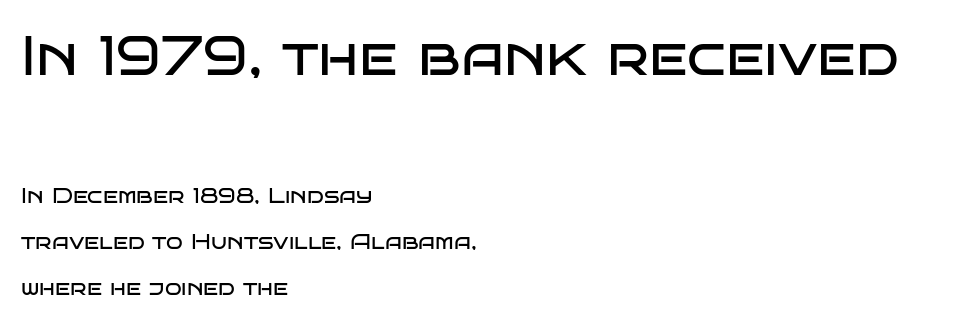
The image shows 56 px regular-weight, wide sans-serif type, upright; set left-aligned, loose line spacing (2.08x), normal letter spacing, not underlined; the first (top) block is 2.55x larger; low stroke contrast and a large x-height.
